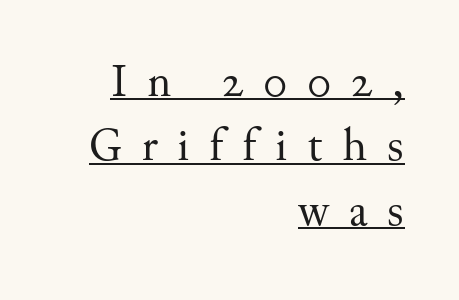
The designer went with a serif here, giving each stem small feet. A typographer would call this underscored text. The lettering stays uniformly vertical, giving the passage a roman look. The rendering uses natural spacing where letterforms have individual widths. A student would call this right alignment; a typographer would say flush right, rag left.
